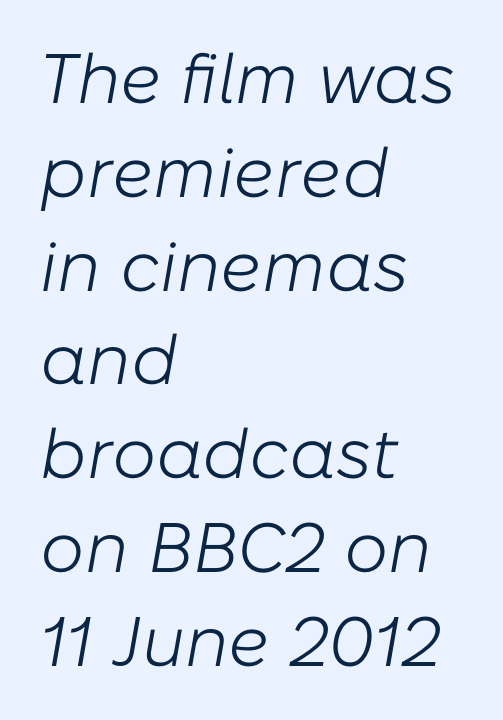
{"italic": "yes", "lean": "right", "slant_degrees": 10, "bold": "no", "weight": "light", "width": "normal", "stroke_contrast": "low", "x_height": "medium", "monospaced": "no", "underline": "no", "align": "left", "line_spacing": "normal", "line_spacing_ratio": 1.34, "letter_spacing": "normal", "letter_spacing_em": 0.0, "glyph_px": 70}
